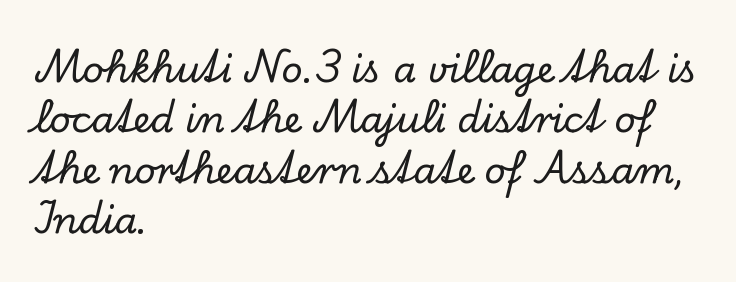
{"serif": "yes", "width": "normal", "stroke_contrast": "low", "x_height": "small", "monospaced": "no", "underline": "no", "align": "left", "line_spacing": "normal", "line_spacing_ratio": 1.36, "letter_spacing": "normal", "letter_spacing_em": 0.0, "glyph_px": 37}
